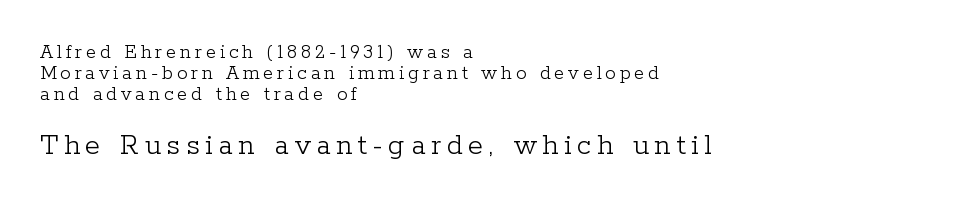
The image shows 31 px light serif type, upright; set left-aligned, tight line spacing (1.01x), not underlined; the second (bottom) block is 1.48x larger; low stroke contrast and a medium x-height.
